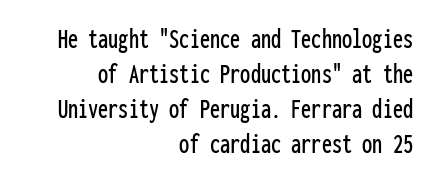
Q: Is the text italic (slanted)? A: No, it is upright.
Q: Is the typeface a serif or a sans-serif typeface? A: Sans-serif.
Q: Is the text underlined? A: No.
Q: How is the paragraph aligned? A: Right-aligned.
Q: Is the spacing between letters normal or unusually wide? A: Normal.
Q: Width (condensed, normal, or wide)? A: Condensed.
Q: Stroke contrast? A: Low.
Q: x-height? A: Medium.
Q: Monospaced? A: Yes.
